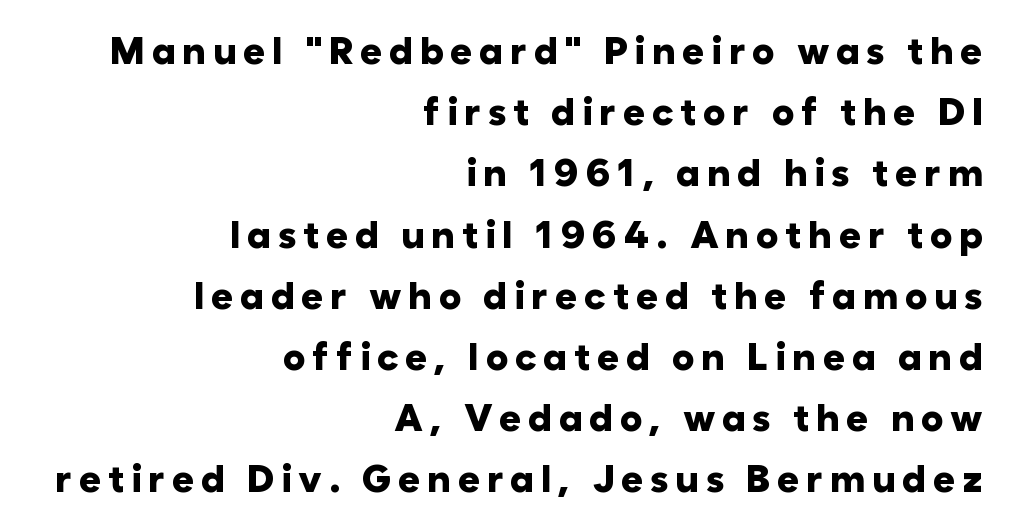
Is there any slant? The stems are plumb. The type family on display is of the sans-serif kind. Lines of text with bare space underneath. Students, this is bold: see how much ink each stroke carries. Casual observation: everything's shoved over to the right.
